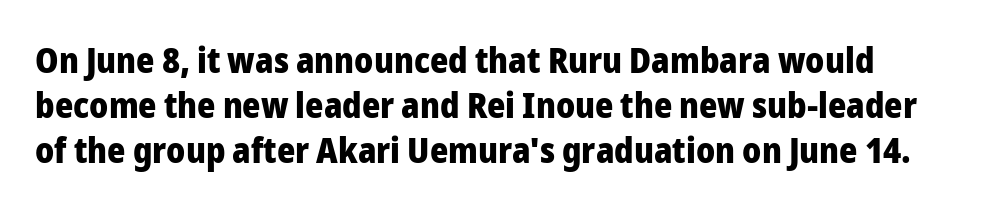
The image shows 35 px heavy sans-serif type, upright; set left-aligned, normal line spacing (1.29x), normal letter spacing, not underlined; low stroke contrast and a medium x-height.
